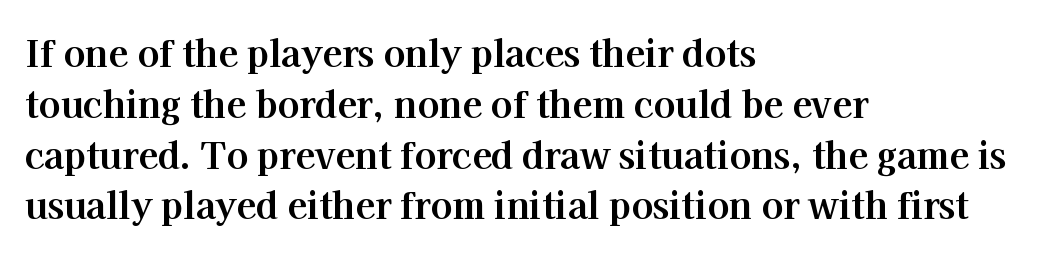
Classification — serif. Chunky letters — that's bold for sure. Is this a fixed-width face? No — the glyphs have proportional, varying widths. Layout note: lines flush left. This sample uses plain, unmodified letter spacing. This rendering features lettering with no underline.
